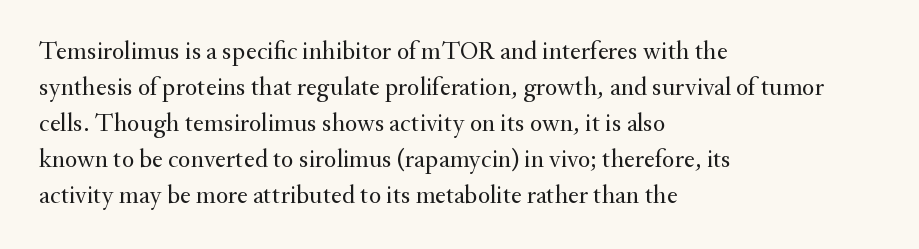
The image shows 26 px text type, upright; set left-aligned, normal line spacing (1.38x), normal letter spacing, not underlined.
